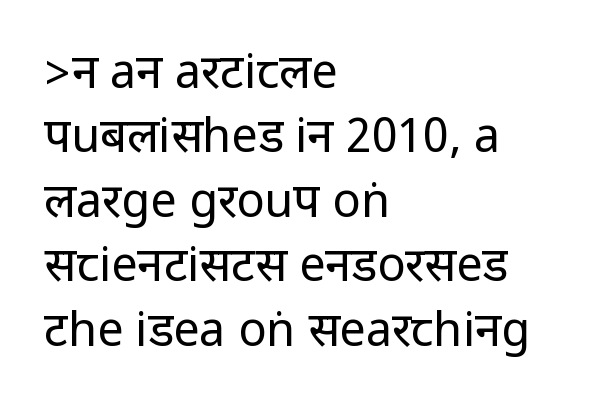
Q: Is the text bold? A: No.
Q: Is the text italic (slanted)? A: No, it is upright.
Q: Is the typeface a serif or a sans-serif typeface? A: Sans-serif.
Q: Is the text underlined? A: No.
Q: How is the paragraph aligned? A: Left-aligned.
Q: Is the spacing between letters normal or unusually wide? A: Normal.
Q: Is the spacing between lines tight, normal or loose? A: Normal.
Q: Width (condensed, normal, or wide)? A: Condensed.
Q: Stroke contrast? A: Low.
